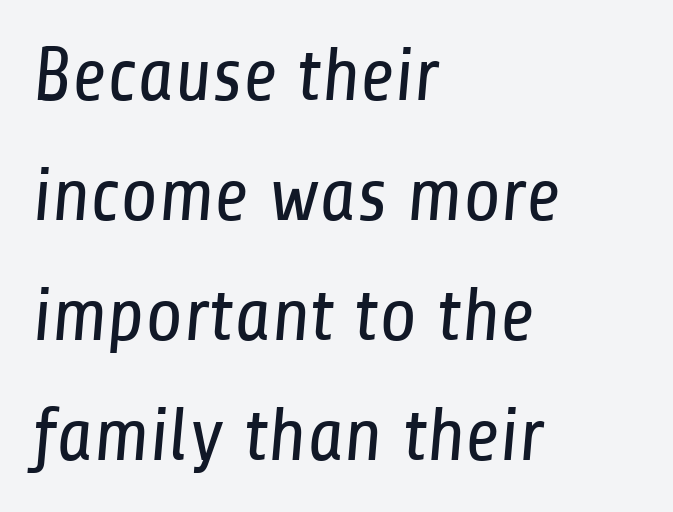
{"serif": "no", "bold": "no", "weight": "regular", "width": "condensed", "stroke_contrast": "low", "x_height": "medium", "monospaced": "no", "underline": "no", "align": "left", "line_spacing": "normal", "line_spacing_ratio": 1.58, "letter_spacing": "normal", "letter_spacing_em": 0.0, "glyph_px": 76}
